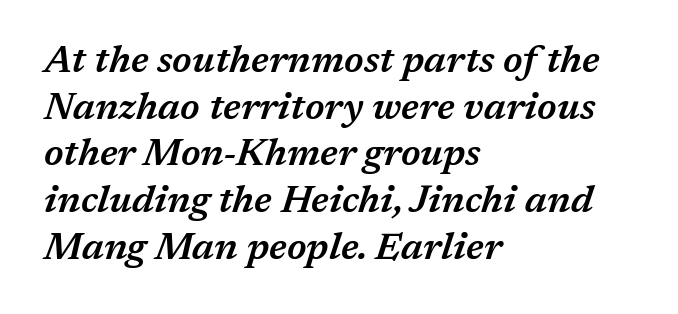
{"italic": "yes", "lean": "right", "slant_degrees": 17, "bold": "semi", "weight": "semibold", "width": "normal", "stroke_contrast": "medium", "x_height": "medium", "monospaced": "no", "underline": "no", "align": "left", "line_spacing_ratio": 1.23, "letter_spacing": "normal", "letter_spacing_em": 0.0, "glyph_px": 38}
